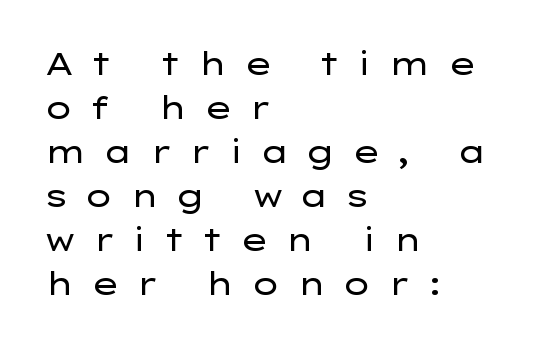
Q: Is the text bold? A: No.
Q: Is the text italic (slanted)? A: No, it is upright.
Q: Is the typeface a serif or a sans-serif typeface? A: Sans-serif.
Q: Is the text underlined? A: No.
Q: How is the paragraph aligned? A: Left-aligned.
Q: Is the spacing between letters normal or unusually wide? A: Unusually wide.
Q: Is the spacing between lines tight, normal or loose? A: Normal.
Q: Width (condensed, normal, or wide)? A: Wide.
Q: Stroke contrast? A: Low.
Q: x-height? A: Medium.
Q: Monospaced? A: No.
